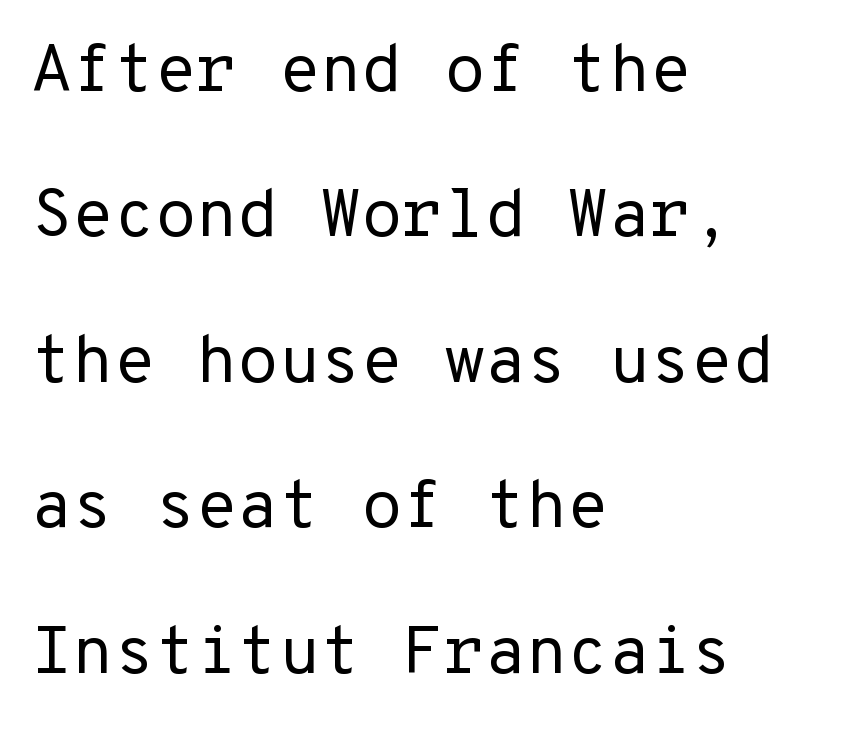
{"serif": "no", "italic": "no", "bold": "no", "weight": "regular", "width": "normal", "stroke_contrast": "low", "x_height": "medium", "monospaced": "yes", "underline": "no", "align": "left", "line_spacing": "loose", "line_spacing_ratio": 2.17, "letter_spacing": "normal", "letter_spacing_em": 0.0, "glyph_px": 67}
